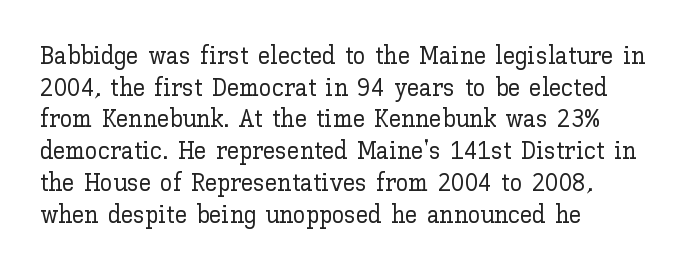
The image shows 25 px text type, upright; set left-aligned, normal line spacing (1.27x), normal letter spacing, not underlined.
